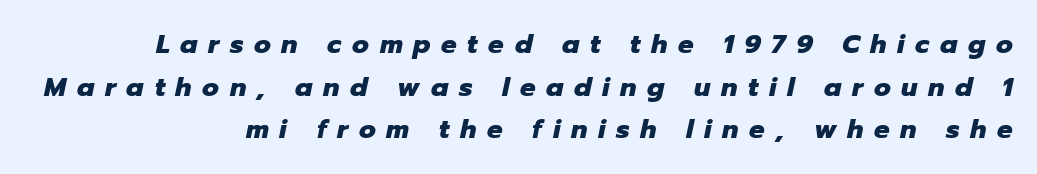
You'd pick this weight for a headline — it's a proper bold. A typesetter would call this leading conventional body-copy spacing. The passage shown leans; its letterforms are oblique. The rendering inserts visible extra space after every character. Check under the words: just untouched page. This rendering uses right alignment, leaving the left contour irregular.
